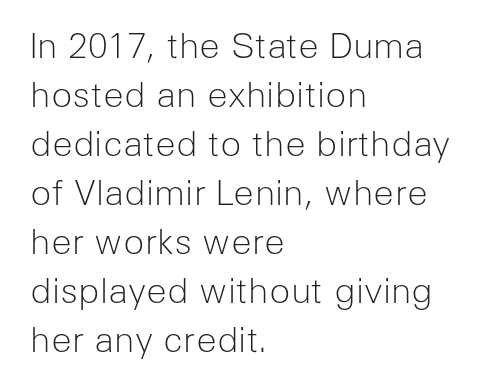
Q: Is the text bold? A: No.
Q: Is the text italic (slanted)? A: No, it is upright.
Q: Is the typeface a serif or a sans-serif typeface? A: Sans-serif.
Q: Is the text underlined? A: No.
Q: How is the paragraph aligned? A: Left-aligned.
Q: Is the spacing between letters normal or unusually wide? A: Normal.
Q: Is the spacing between lines tight, normal or loose? A: Normal.
Q: Width (condensed, normal, or wide)? A: Normal.
Q: Stroke contrast? A: Low.
Q: x-height? A: Medium.
Q: Monospaced? A: No.
